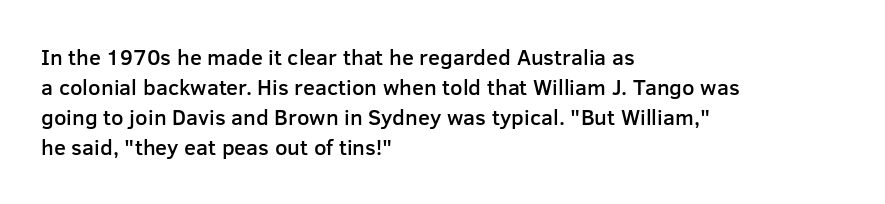
{"italic": "no", "bold": "semi", "underline": "no", "align": "left", "line_spacing": "normal", "line_spacing_ratio": 1.37, "letter_spacing": "normal", "letter_spacing_em": 0.0, "glyph_px": 22}
